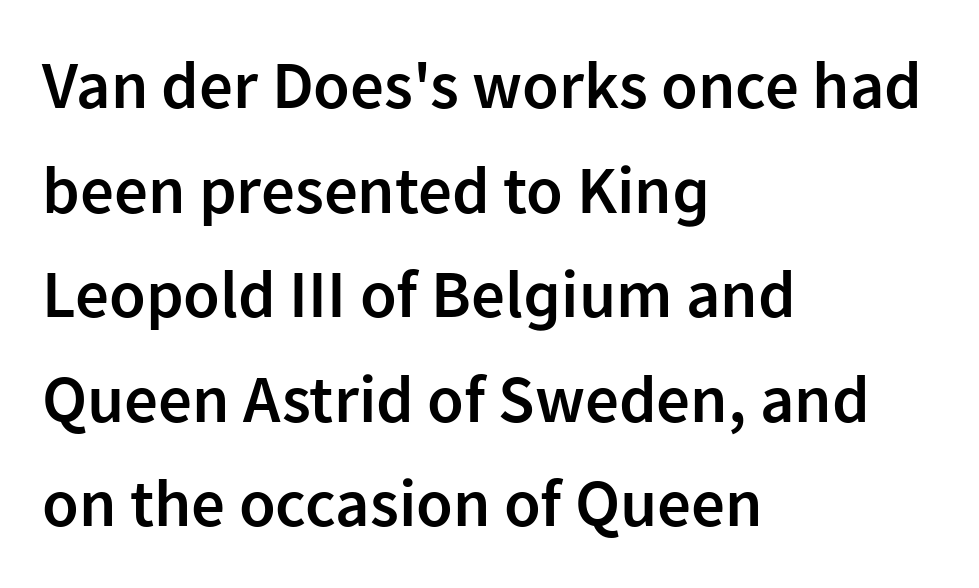
Q: Is the text bold? A: Semi-bold.
Q: Is the text italic (slanted)? A: No, it is upright.
Q: Is the typeface a serif or a sans-serif typeface? A: Sans-serif.
Q: Is the text underlined? A: No.
Q: How is the paragraph aligned? A: Left-aligned.
Q: Is the spacing between letters normal or unusually wide? A: Normal.
Q: Is the spacing between lines tight, normal or loose? A: Normal.
Q: Width (condensed, normal, or wide)? A: Normal.
Q: Stroke contrast? A: Low.
Q: x-height? A: Medium.
Q: Monospaced? A: No.
